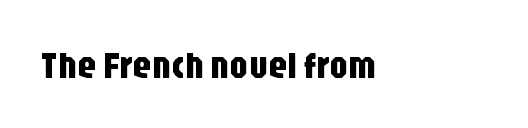
Q: Is the text italic (slanted)? A: No, it is upright.
Q: Is the typeface a serif or a sans-serif typeface? A: Sans-serif.
Q: Is the text underlined? A: No.
Q: Is the spacing between letters normal or unusually wide? A: Normal.
Q: Width (condensed, normal, or wide)? A: Condensed.
Q: Stroke contrast? A: Low.
Q: x-height? A: Large.
Q: Monospaced? A: No.
